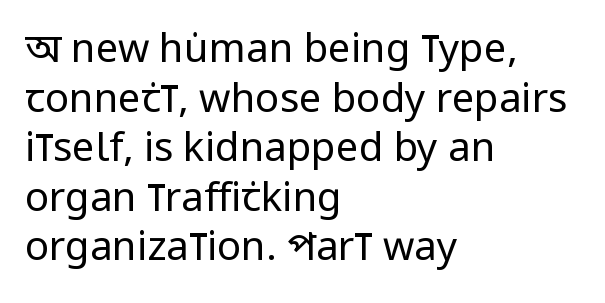
{"serif": "no", "italic": "no", "bold": "no", "weight": "regular", "width": "condensed", "stroke_contrast": "low", "x_height": "large", "monospaced": "no", "underline": "no", "align": "left", "line_spacing_ratio": 1.24, "letter_spacing": "normal", "letter_spacing_em": 0.0, "glyph_px": 40}
